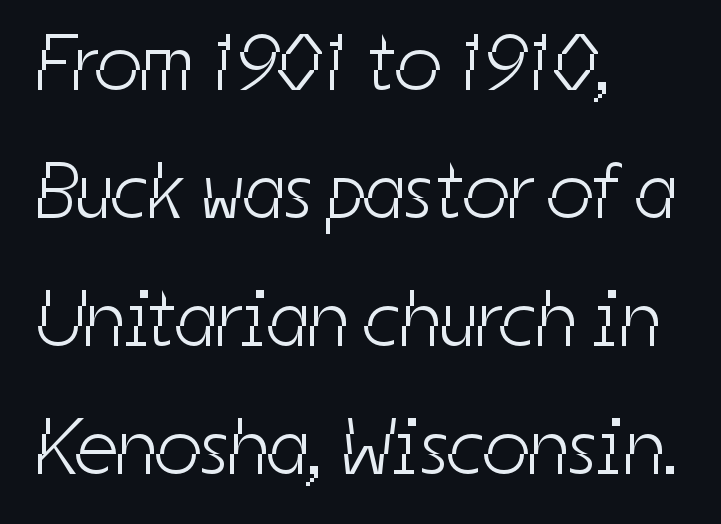
The image shows 80 px light, condensed sans-serif type; set left-aligned, normal line spacing (1.6x), normal letter spacing, not underlined; low stroke contrast and a medium x-height.
